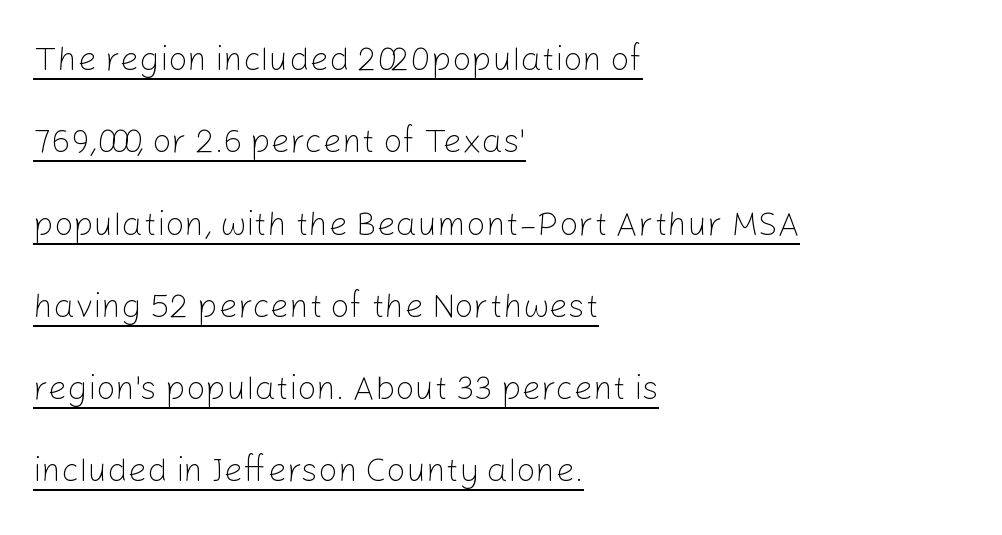
Q: Is the text bold? A: No.
Q: Is the text italic (slanted)? A: No, it is upright.
Q: Is the typeface a serif or a sans-serif typeface? A: Sans-serif.
Q: Is the text underlined? A: Yes.
Q: How is the paragraph aligned? A: Left-aligned.
Q: Is the spacing between letters normal or unusually wide? A: Normal.
Q: Is the spacing between lines tight, normal or loose? A: Loose.
Q: Width (condensed, normal, or wide)? A: Normal.
Q: Stroke contrast? A: Low.
Q: x-height? A: Medium.
Q: Monospaced? A: No.
